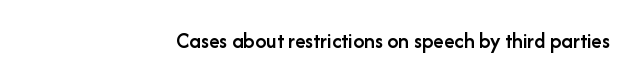
The image shows 22 px text type, upright; set right-aligned, normal letter spacing, not underlined.
